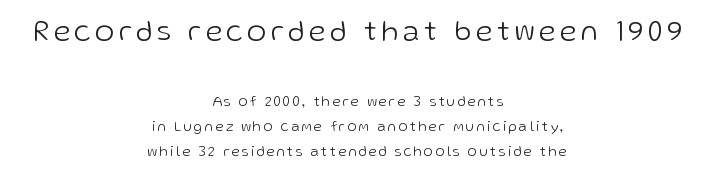
Stems and bowls with no extra thickness — not bold. This sample uses a sans-serif face. This sample is center-justified, so both line endings float freely. Larger block? The one above; the one below is distinctly smaller. No italicization has been applied; the sample stays upright.
